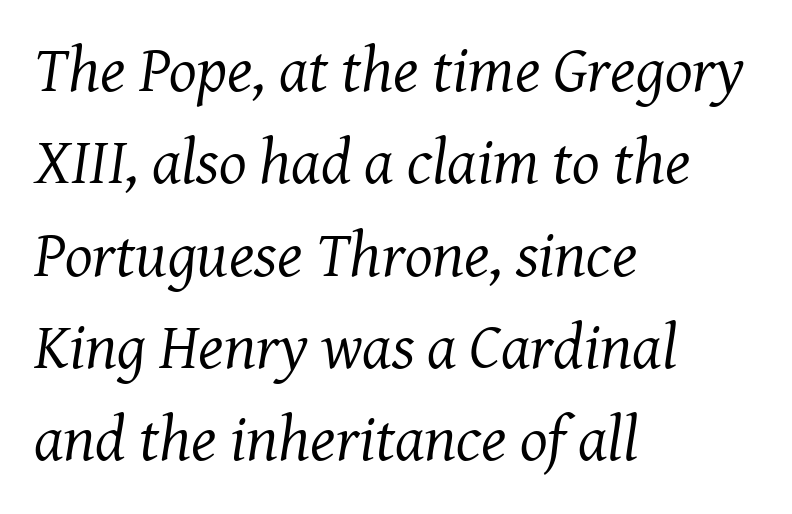
The image shows 65 px regular-weight serif type, italic (leaning right); set left-aligned, normal line spacing (1.42x), normal letter spacing, not underlined; medium stroke contrast and a medium x-height.
